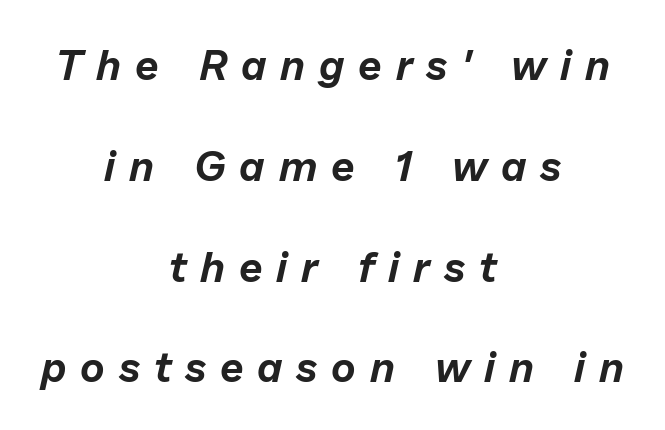
Q: Is the text italic (slanted)? A: Yes, it leans right by about 13 degrees.
Q: Is the text underlined? A: No.
Q: How is the paragraph aligned? A: Centered.
Q: Is the spacing between letters normal or unusually wide? A: Unusually wide.
Q: Is the spacing between lines tight, normal or loose? A: Loose.
Q: Width (condensed, normal, or wide)? A: Normal.
Q: Stroke contrast? A: Low.
Q: x-height? A: Medium.
Q: Monospaced? A: No.
